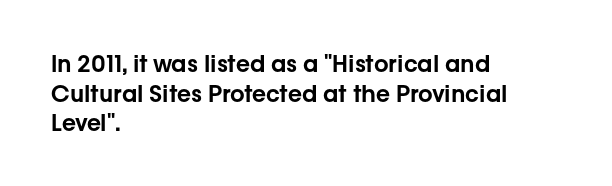
The image shows 23 px text type, upright; set left-aligned, normal line spacing (1.29x), normal letter spacing, not underlined.
